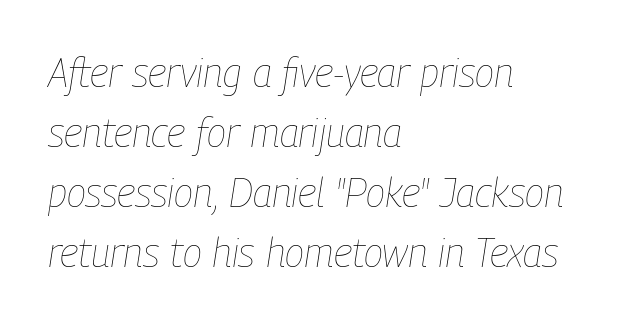
{"italic": "yes", "lean": "right", "slant_degrees": 9, "bold": "no", "weight": "thin", "width": "condensed", "stroke_contrast": "low", "x_height": "medium", "monospaced": "no", "underline": "no", "align": "left", "line_spacing": "normal", "line_spacing_ratio": 1.5, "letter_spacing": "normal", "letter_spacing_em": 0.0, "glyph_px": 40}
